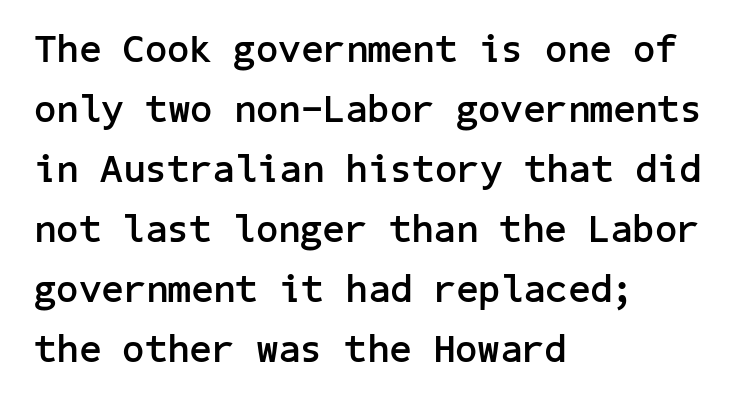
{"serif": "no", "italic": "no", "bold": "yes", "weight": "semibold", "width": "normal", "stroke_contrast": "low", "x_height": "medium", "underline": "no", "align": "left", "line_spacing": "normal", "line_spacing_ratio": 1.54, "letter_spacing": "normal", "letter_spacing_em": 0.0, "glyph_px": 39}
